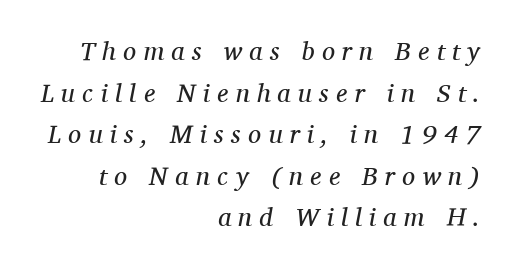
{"italic": "yes", "lean": "right", "slant_degrees": 11, "bold": "no", "underline": "no", "align": "right", "line_spacing": "normal", "line_spacing_ratio": 1.6, "letter_spacing": "wide", "letter_spacing_em": 0.28, "glyph_px": 26}
